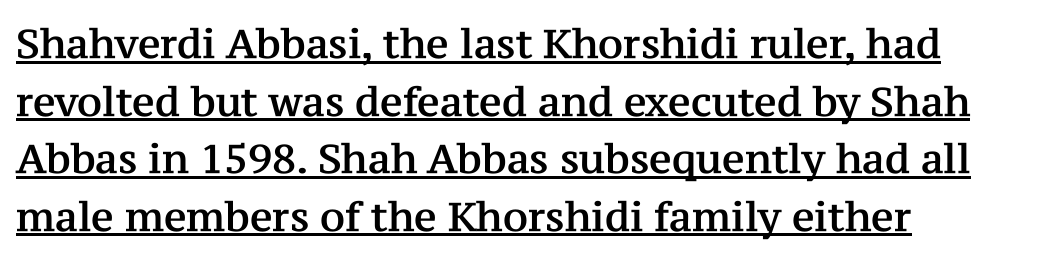
The image shows 40 px serif type, upright; set left-aligned, normal line spacing (1.44x), normal letter spacing, underlined; medium stroke contrast and a medium x-height.
